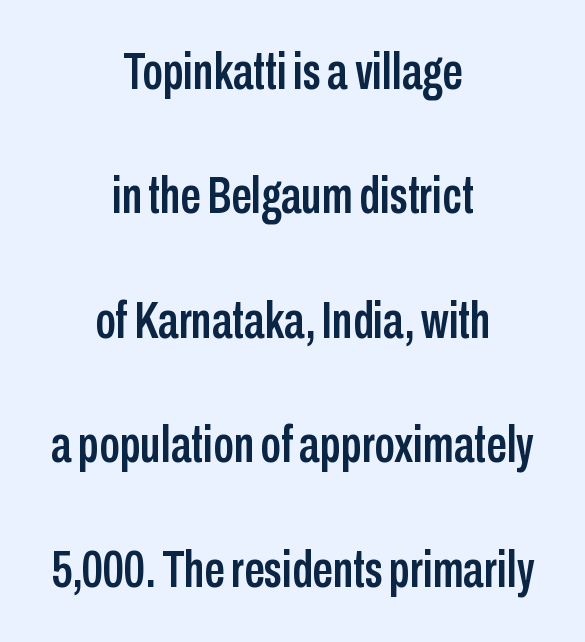
The image shows 51 px condensed sans-serif type, upright; set centered, loose line spacing (2.44x), normal letter spacing, not underlined; low stroke contrast and a medium x-height.
